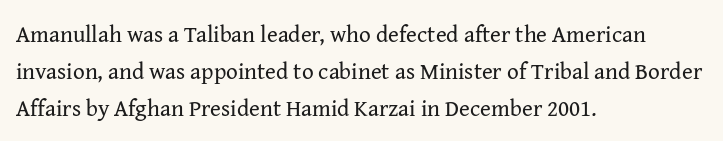
The rendering uses a moderate line-height, typical for paragraphs. The cut favours lightness, reaching ordinary text weight at its darkest. This is roman type, the default non-slanted kind. A student would call this left alignment; a typographer would say flush left, rag right. Honestly, there is no underline to notice here at all. The letterforms sit shoulder to shoulder at normal distance.
